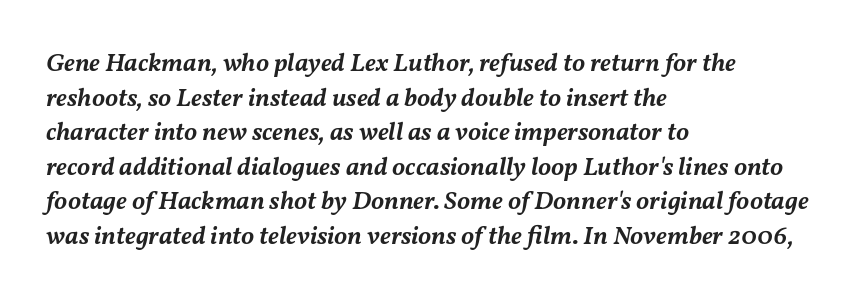
Q: Is the text bold? A: Semi-bold.
Q: Is the text italic (slanted)? A: Yes, it leans right by about 11 degrees.
Q: Is the text underlined? A: No.
Q: How is the paragraph aligned? A: Left-aligned.
Q: Is the spacing between letters normal or unusually wide? A: Normal.
Q: Is the spacing between lines tight, normal or loose? A: Normal.
